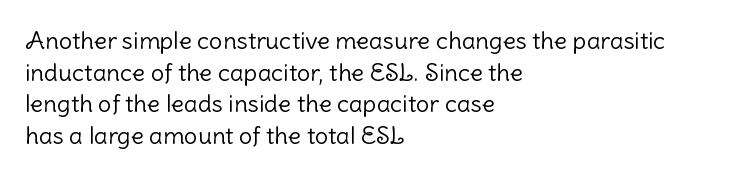
Q: Is the text bold? A: No.
Q: Is the text italic (slanted)? A: No, it is upright.
Q: Is the text underlined? A: No.
Q: How is the paragraph aligned? A: Left-aligned.
Q: Is the spacing between letters normal or unusually wide? A: Normal.
Q: Is the spacing between lines tight, normal or loose? A: Normal.
